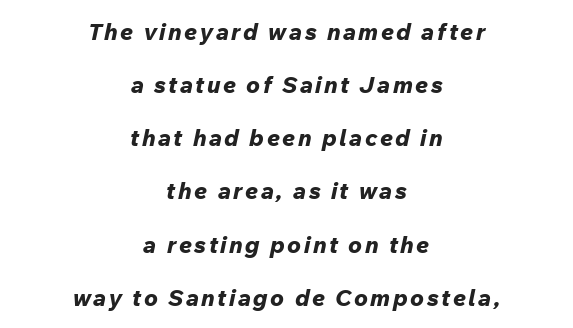
{"italic": "yes", "lean": "right", "slant_degrees": 12, "bold": "yes", "underline": "no", "align": "center", "line_spacing": "loose", "line_spacing_ratio": 2.31, "glyph_px": 23}
